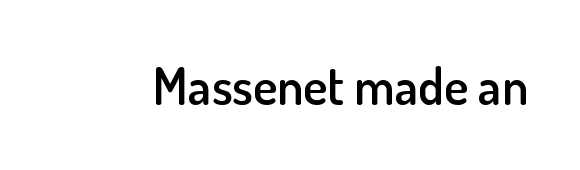
{"serif": "no", "italic": "no", "bold": "semi", "weight": "semibold", "width": "normal", "stroke_contrast": "low", "x_height": "small", "monospaced": "no", "underline": "no", "letter_spacing": "normal", "letter_spacing_em": 0.0, "glyph_px": 51}
